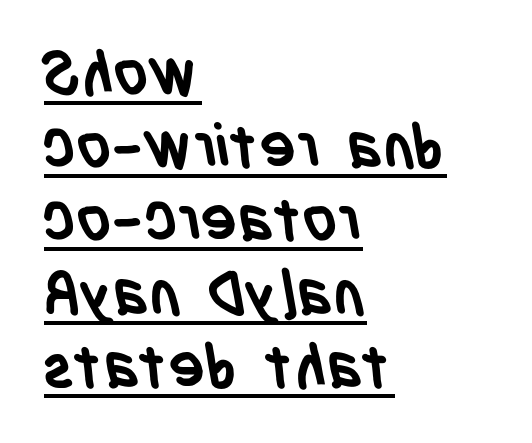
{"serif": "no", "bold": "yes", "weight": "semibold", "width": "condensed", "stroke_contrast": "low", "x_height": "large", "monospaced": "no", "underline": "yes", "align": "left", "line_spacing_ratio": 1.2, "letter_spacing": "normal", "letter_spacing_em": 0.0, "glyph_px": 61}
